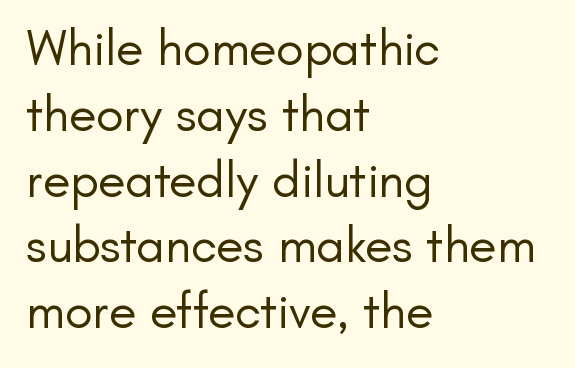
Honestly, the letter spacing is just normal — you wouldn't notice it. The letters advance in unequal steps, a hallmark of proportional type. The typesetting does not lean heavy: it is not bold. Successive baselines arrive at the customary interval. These lines stack with their left ends in a neat column.
